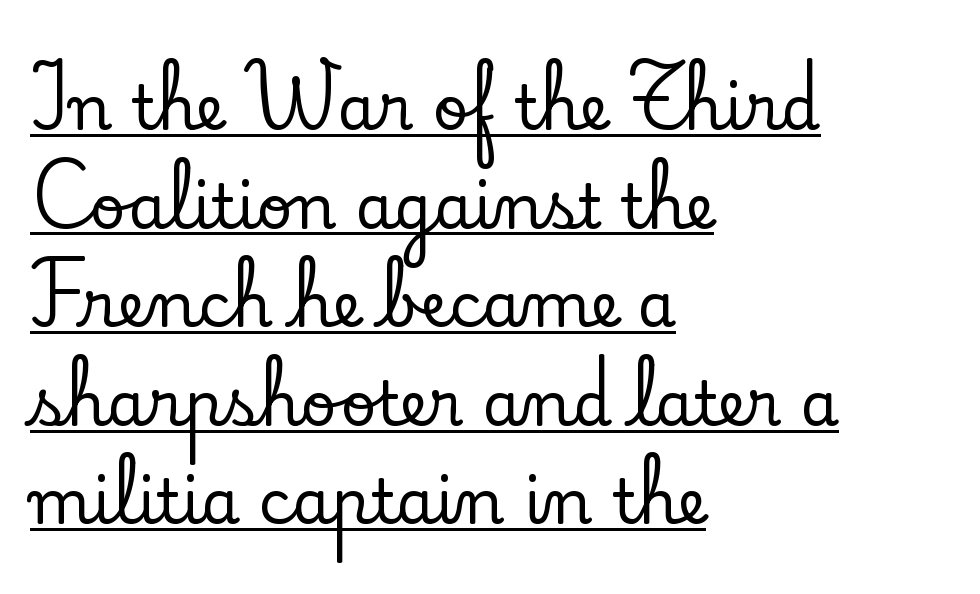
Whoever set this chose a conventional vertical rhythm. Glance below the letters and you will spot a drawn line. If you drew a line through each stem, it would be perfectly vertical. The letterforms sit shoulder to shoulder at normal distance. These lines are composed in type with serifs.
